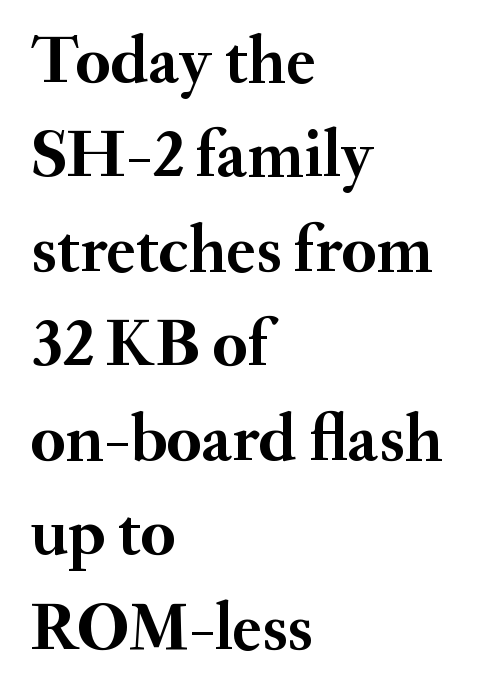
{"serif": "yes", "italic": "no", "bold": "yes", "weight": "semibold", "width": "normal", "stroke_contrast": "medium", "x_height": "small", "monospaced": "no", "underline": "no", "align": "left", "line_spacing": "normal", "line_spacing_ratio": 1.41, "letter_spacing": "normal", "letter_spacing_em": 0.0, "glyph_px": 67}
